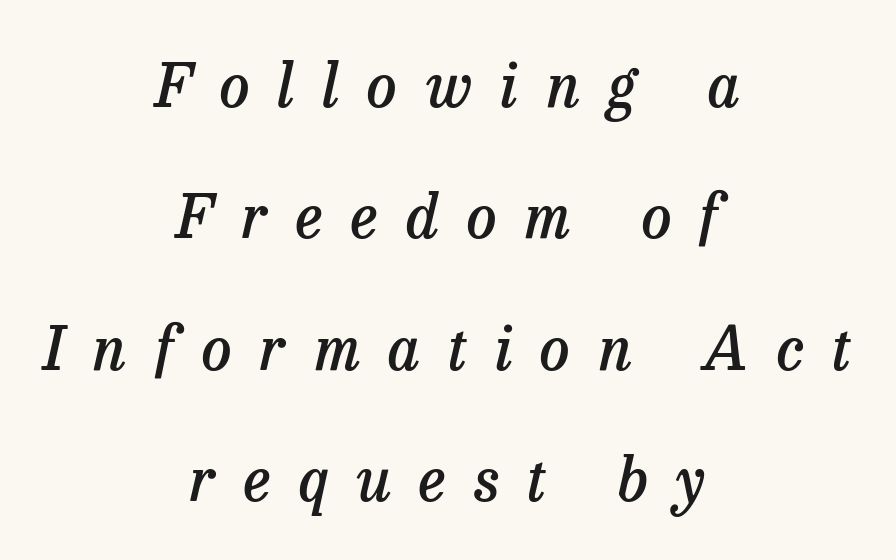
The image shows 60 px semibold serif type, italic (leaning right); set centered, loose line spacing (2.19x), unusually wide letter spacing (+0.47 em), not underlined; low stroke contrast and a medium x-height.
